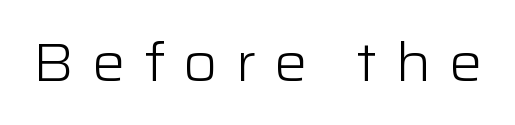
The weight would be labelled regular, book, light, or lighter still. Is there any slant? The stems are plumb. The tracking jumps out immediately: characters are airy and widely separated. The letters advance in unequal steps, a hallmark of proportional type. The zone under the glyphs is completely vacant. This is sans-serif lettering, the kind often seen on screens and signage.
